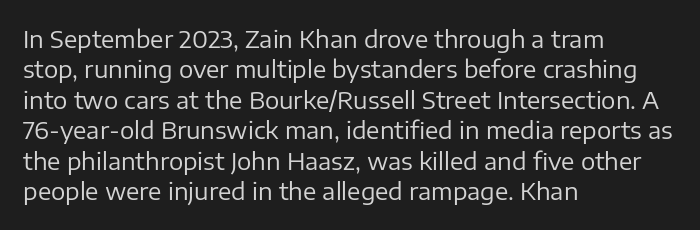
{"italic": "no", "bold": "no", "underline": "no", "align": "left", "line_spacing": "normal", "line_spacing_ratio": 1.27, "letter_spacing": "normal", "letter_spacing_em": 0.0, "glyph_px": 24}
